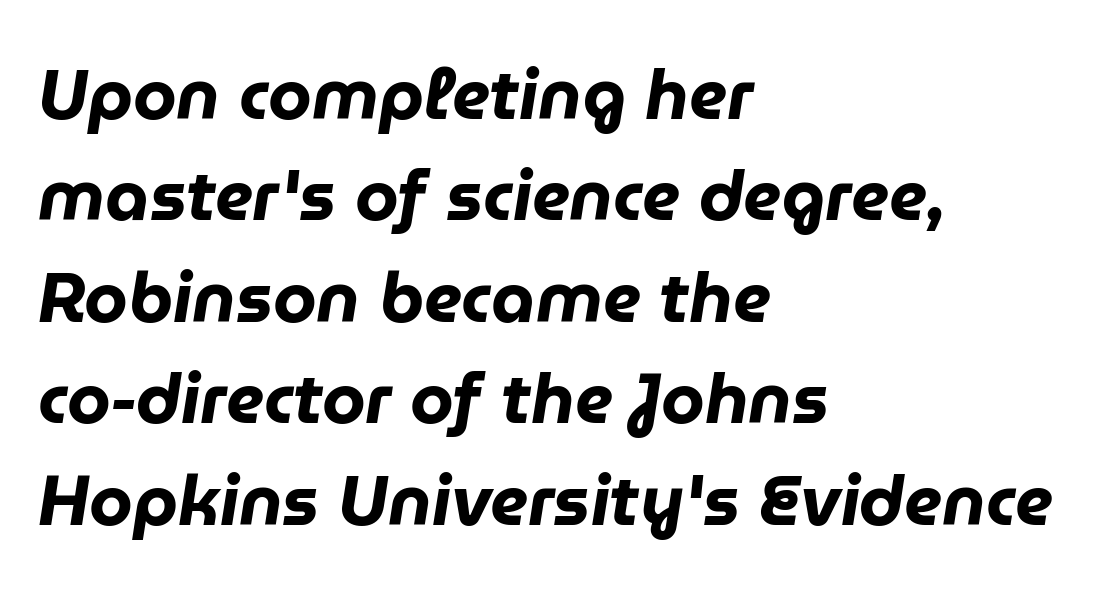
{"italic": "yes", "lean": "right", "slant_degrees": 9, "bold": "yes", "weight": "heavy", "width": "normal", "stroke_contrast": "low", "x_height": "medium", "monospaced": "no", "underline": "no", "align": "left", "line_spacing": "normal", "line_spacing_ratio": 1.45, "letter_spacing": "normal", "letter_spacing_em": 0.0, "glyph_px": 70}
